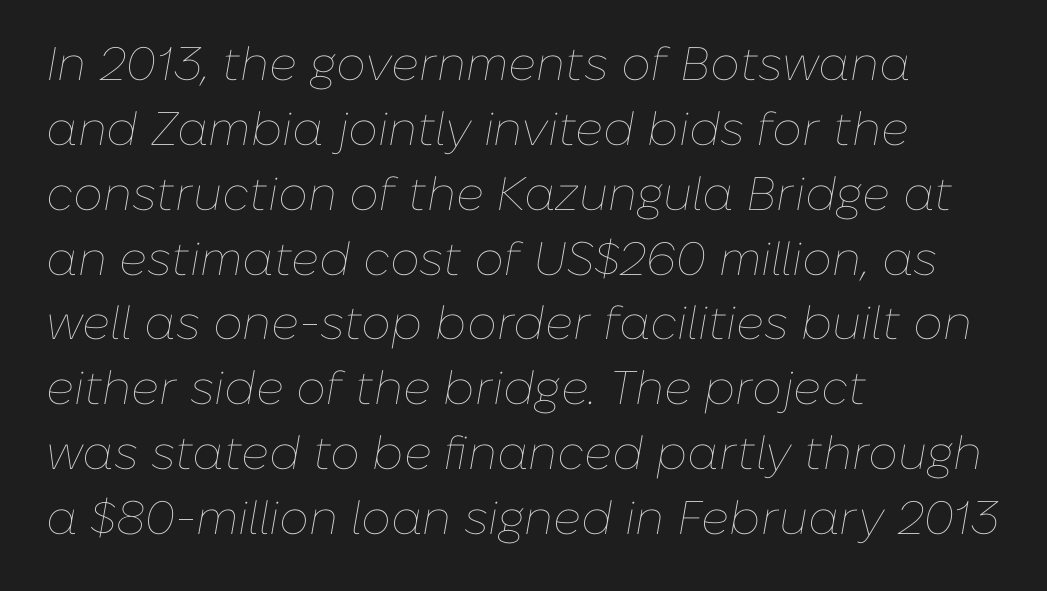
Q: Is the text bold? A: No.
Q: Is the text italic (slanted)? A: Yes, it leans right by about 10 degrees.
Q: Is the text underlined? A: No.
Q: How is the paragraph aligned? A: Left-aligned.
Q: Is the spacing between letters normal or unusually wide? A: Normal.
Q: Is the spacing between lines tight, normal or loose? A: Normal.
Q: Width (condensed, normal, or wide)? A: Normal.
Q: Stroke contrast? A: Low.
Q: x-height? A: Medium.
Q: Monospaced? A: No.
